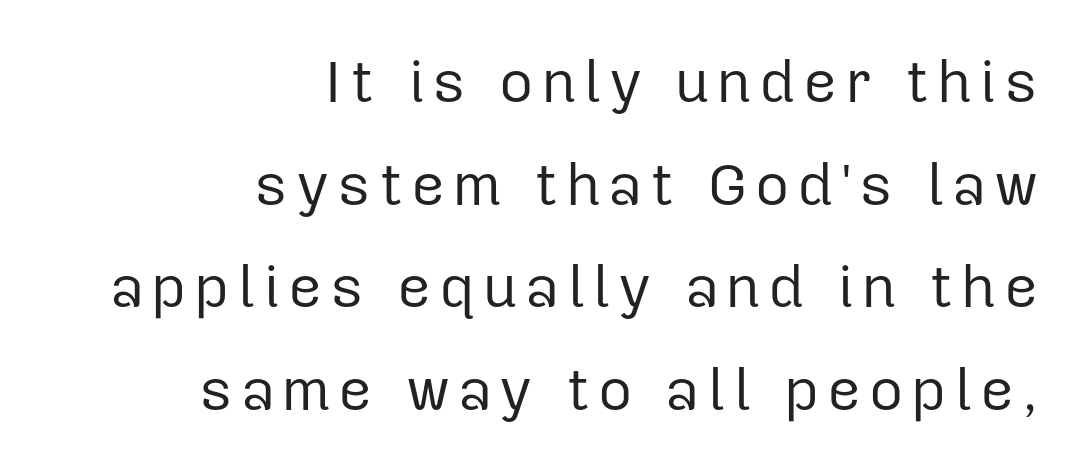
{"serif": "no", "italic": "no", "bold": "no", "weight": "regular", "width": "normal", "stroke_contrast": "low", "x_height": "medium", "monospaced": "no", "underline": "no", "align": "right", "line_spacing_ratio": 1.74, "glyph_px": 59}
